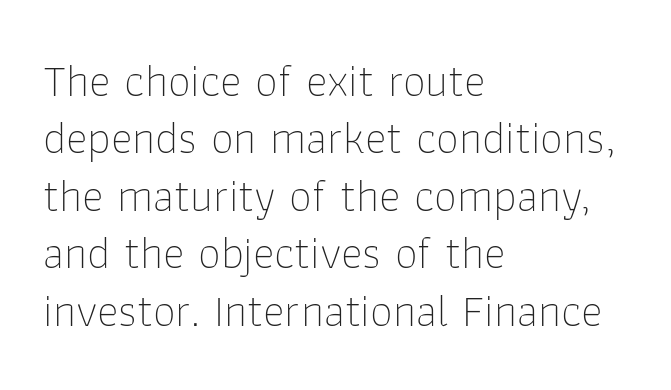
{"serif": "no", "italic": "no", "bold": "no", "weight": "thin", "width": "normal", "stroke_contrast": "low", "x_height": "medium", "monospaced": "no", "underline": "no", "align": "left", "line_spacing": "normal", "line_spacing_ratio": 1.25, "letter_spacing": "normal", "letter_spacing_em": 0.0, "glyph_px": 46}
